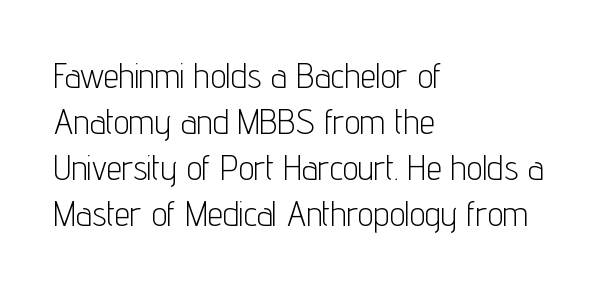
{"serif": "no", "italic": "no", "bold": "no", "weight": "light", "width": "condensed", "stroke_contrast": "low", "x_height": "medium", "monospaced": "no", "underline": "no", "align": "left", "line_spacing": "normal", "line_spacing_ratio": 1.31, "letter_spacing": "normal", "letter_spacing_em": 0.0, "glyph_px": 35}
